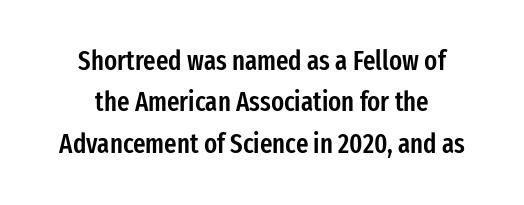
The image shows 27 px text type, upright; set centered, normal line spacing (1.53x), normal letter spacing, not underlined.
